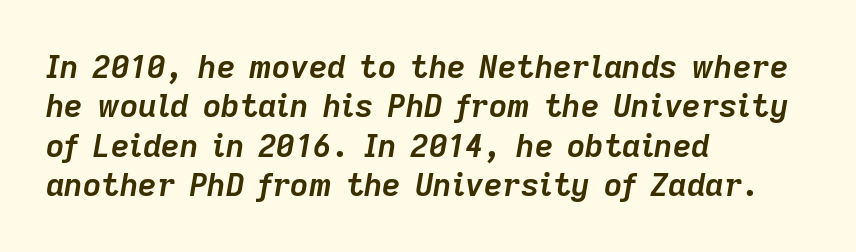
Q: Is the text bold? A: Yes.
Q: Is the text italic (slanted)? A: Yes, it leans right by about 9 degrees.
Q: Is the text underlined? A: No.
Q: How is the paragraph aligned? A: Left-aligned.
Q: Is the spacing between letters normal or unusually wide? A: Normal.
Q: Width (condensed, normal, or wide)? A: Normal.
Q: Stroke contrast? A: Low.
Q: x-height? A: Medium.
Q: Monospaced? A: No.
